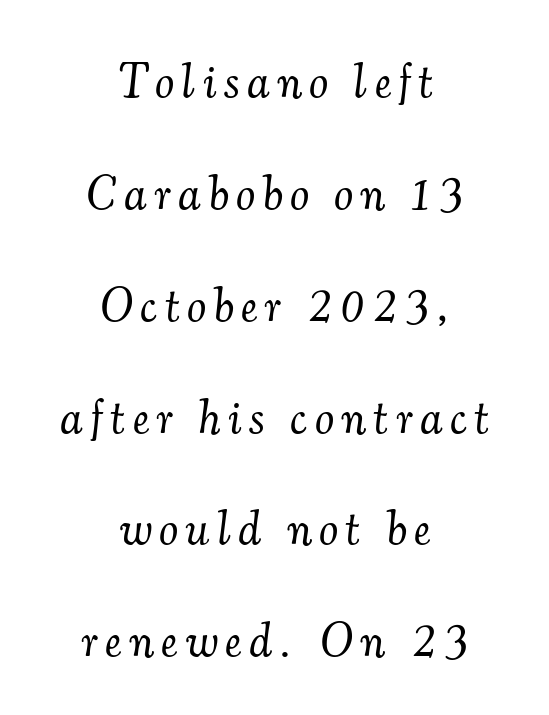
Rule under the text: the space is simply empty. The letters advance in unequal steps, a hallmark of proportional type. Horizontally, the lines are justified to the midpoint only. The strokes carry an ordinary text weight at most. The passage shown leans; its letterforms are oblique. The block of text is sparse from top to bottom, with ample space between rows.
